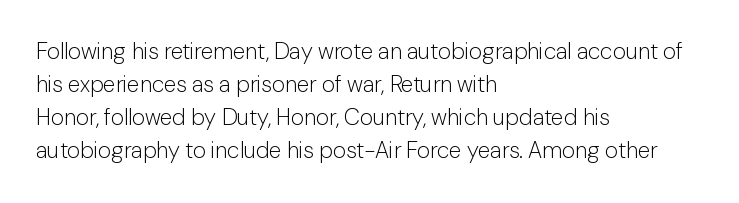
The image shows 23 px text type, upright; set left-aligned, normal line spacing (1.44x), normal letter spacing, not underlined.
